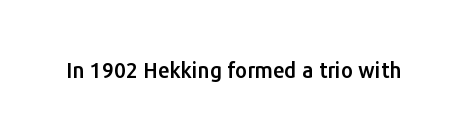
The image shows 21 px text type, upright; set normal letter spacing, not underlined.
